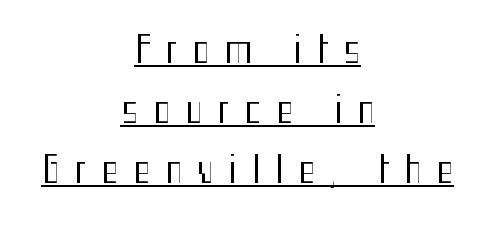
The letters are spread apart with noticeably loose tracking. This rendering features underlined lettering. The font sits on the lighter half of the weight spectrum, regular included. Regarding serifs, this sample does without them. Notice how the passage keeps no hard edge, just a central spine.
